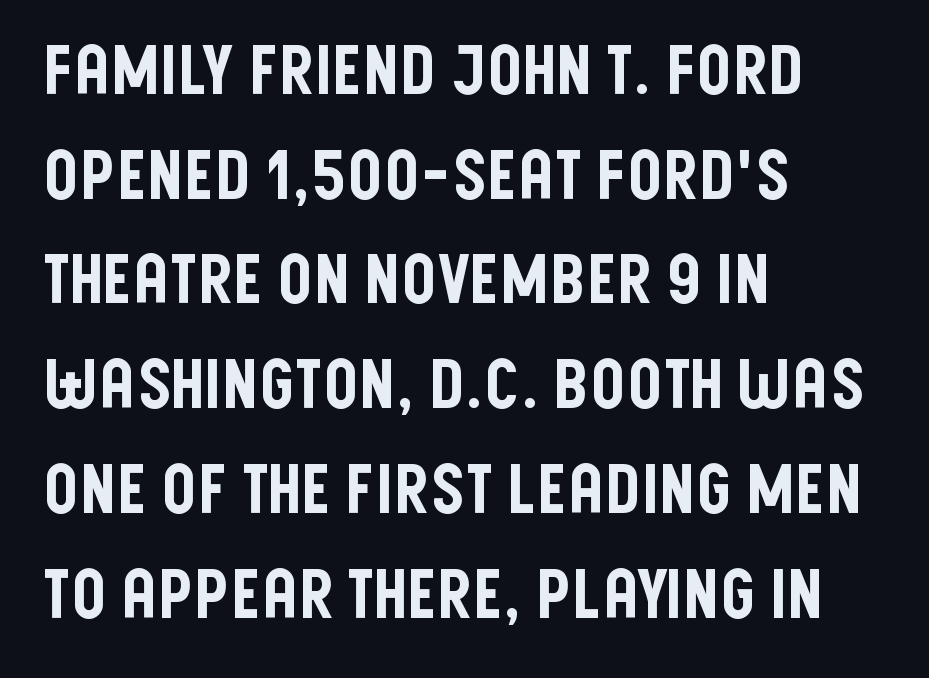
Q: Is the text italic (slanted)? A: No, it is upright.
Q: Is the typeface a serif or a sans-serif typeface? A: Sans-serif.
Q: Is the text underlined? A: No.
Q: How is the paragraph aligned? A: Left-aligned.
Q: Is the spacing between letters normal or unusually wide? A: Normal.
Q: Is the spacing between lines tight, normal or loose? A: Normal.
Q: Width (condensed, normal, or wide)? A: Condensed.
Q: Stroke contrast? A: Low.
Q: x-height? A: Large.
Q: Monospaced? A: No.
